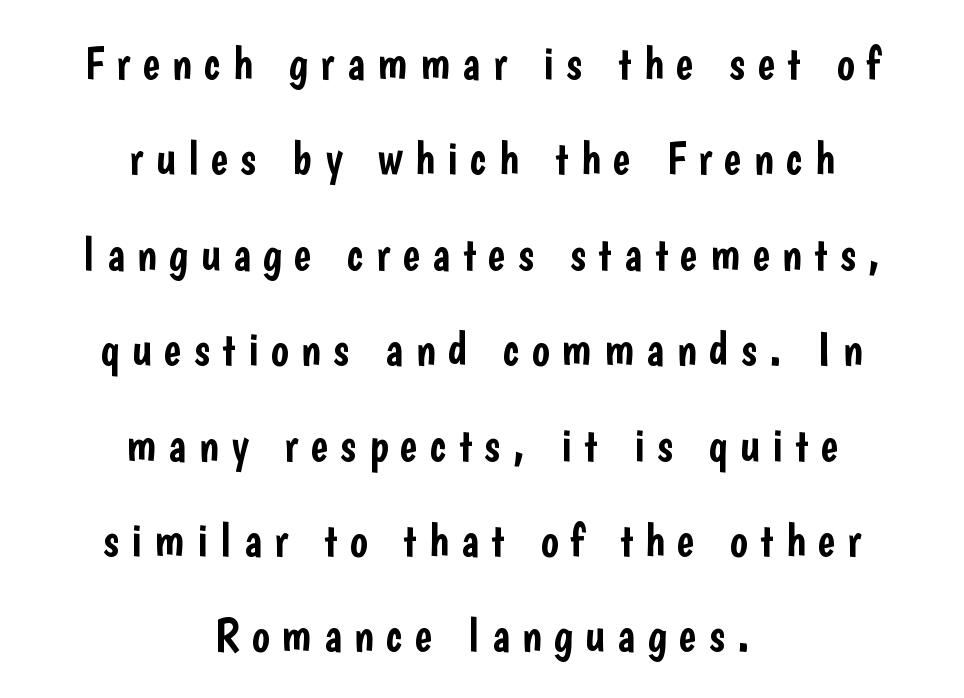
Q: Is the text italic (slanted)? A: No, it is upright.
Q: Is the typeface a serif or a sans-serif typeface? A: Sans-serif.
Q: Is the text underlined? A: No.
Q: How is the paragraph aligned? A: Centered.
Q: Is the spacing between letters normal or unusually wide? A: Unusually wide.
Q: Is the spacing between lines tight, normal or loose? A: Loose.
Q: Width (condensed, normal, or wide)? A: Condensed.
Q: Stroke contrast? A: Low.
Q: x-height? A: Medium.
Q: Monospaced? A: No.
